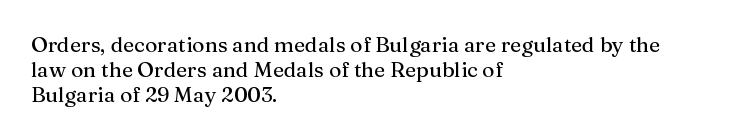
Q: Is the text italic (slanted)? A: No, it is upright.
Q: Is the text underlined? A: No.
Q: How is the paragraph aligned? A: Left-aligned.
Q: Is the spacing between letters normal or unusually wide? A: Normal.
